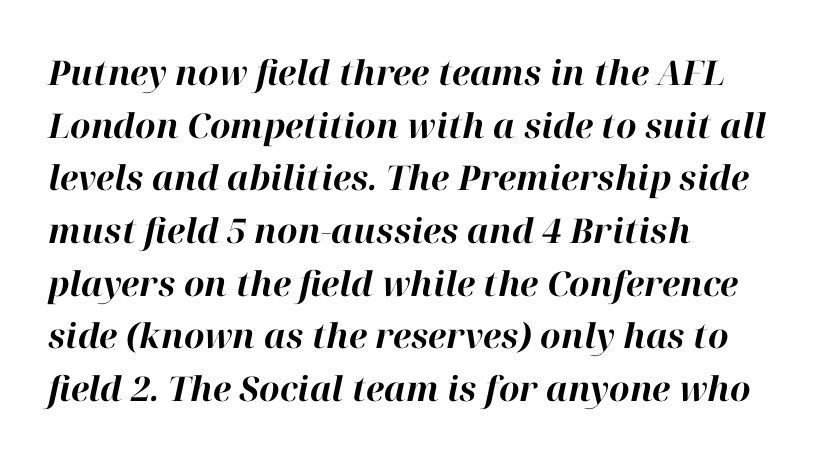
{"italic": "yes", "lean": "right", "slant_degrees": 12, "bold": "yes", "weight": "bold", "width": "normal", "stroke_contrast": "high", "x_height": "medium", "monospaced": "no", "underline": "no", "align": "left", "line_spacing": "normal", "line_spacing_ratio": 1.55, "letter_spacing": "normal", "letter_spacing_em": 0.0, "glyph_px": 34}
